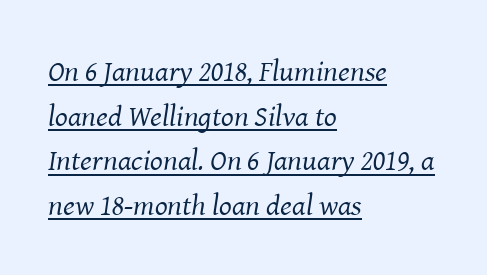
In terms of letterform style, serifs are clearly present. Is the stroke heavy? The answer is a plain regular-or-lighter. A classic flush-left, rag-right setting is used for this passage. Looks like regular typesetting: each glyph gets only the width it needs. Tracking value appears to be zero — textbook default spacing.
